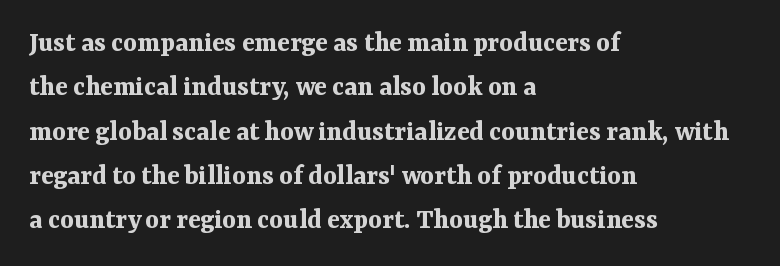
A typesetter would call this proportional, since set widths differ per character. Unmarked baselines from the first word to the last. The letters sit at their default tracking, neither squeezed nor spread. Does the type have serifs? Yes, each stem ends in a small foot. The paragraph shown leans on its left margin. You can tell it's not italic because the verticals are truly vertical.
